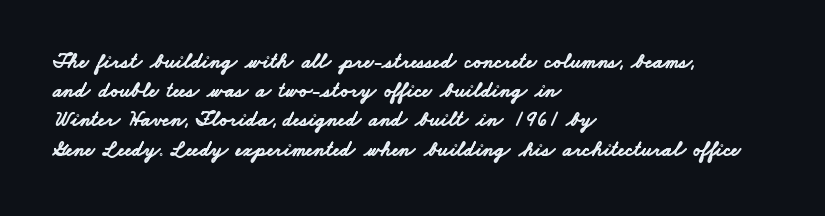
Set as a true bold cut, around the 700 mark. How would I describe the line gaps? Plain and ordinary. The lines are quadded left. Descenders hang freely into open space. Characters follow at the spacing the type designer built in.
